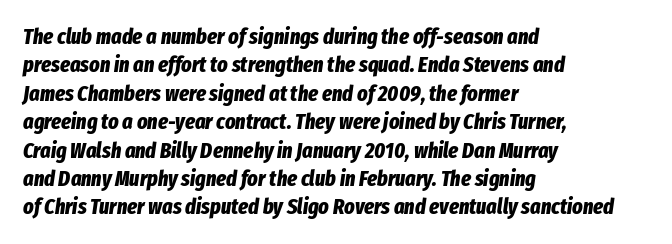
Compared with typical paragraphs, the rows here are spaced about the same. Observe the ordinary spacing: letters are neighbours, not strangers. Italic? Definitely — the glyphs are oblique. Compared with an ordinary text face, these strokes are far heavier — a full bold. The strip under each line holds only bare page.
